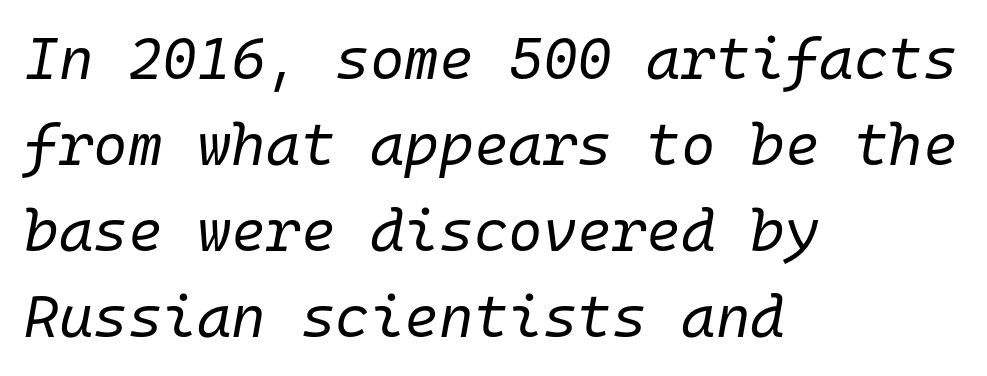
Q: Is the text bold? A: No.
Q: Is the text italic (slanted)? A: Yes, it leans right by about 10 degrees.
Q: Is the text underlined? A: No.
Q: How is the paragraph aligned? A: Left-aligned.
Q: Is the spacing between letters normal or unusually wide? A: Normal.
Q: Is the spacing between lines tight, normal or loose? A: Normal.
Q: Width (condensed, normal, or wide)? A: Normal.
Q: Stroke contrast? A: Low.
Q: x-height? A: Medium.
Q: Monospaced? A: Yes.
